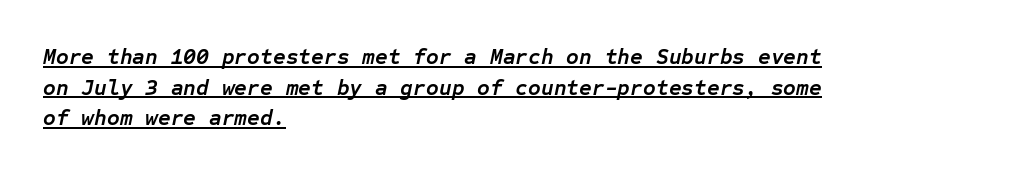
Q: Is the text bold? A: Yes.
Q: Is the text italic (slanted)? A: Yes, it leans right by about 12 degrees.
Q: Is the text underlined? A: Yes.
Q: How is the paragraph aligned? A: Left-aligned.
Q: Is the spacing between letters normal or unusually wide? A: Normal.
Q: Is the spacing between lines tight, normal or loose? A: Normal.
